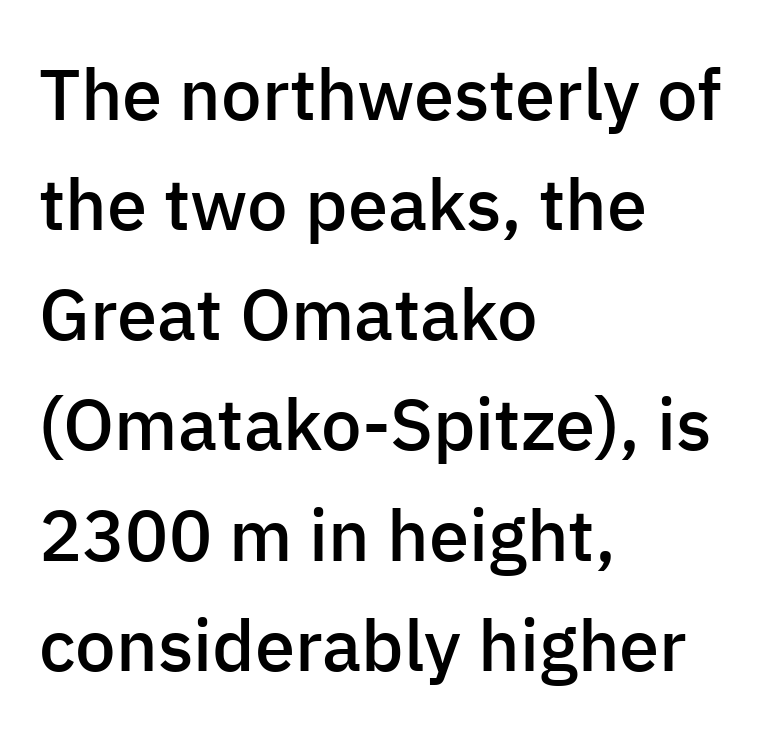
{"serif": "no", "italic": "no", "bold": "semi", "weight": "semibold", "width": "normal", "stroke_contrast": "low", "x_height": "medium", "monospaced": "no", "underline": "no", "align": "left", "line_spacing": "normal", "line_spacing_ratio": 1.53, "letter_spacing": "normal", "letter_spacing_em": 0.0, "glyph_px": 72}
